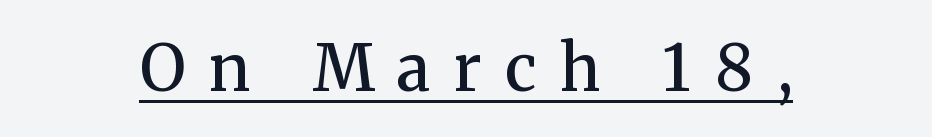
Q: Is the text bold? A: Semi-bold.
Q: Is the text italic (slanted)? A: No, it is upright.
Q: Is the typeface a serif or a sans-serif typeface? A: Serif.
Q: Is the text underlined? A: Yes.
Q: How is the paragraph aligned? A: Centered.
Q: Is the spacing between letters normal or unusually wide? A: Unusually wide.
Q: Width (condensed, normal, or wide)? A: Normal.
Q: Stroke contrast? A: Medium.
Q: x-height? A: Medium.
Q: Monospaced? A: No.
